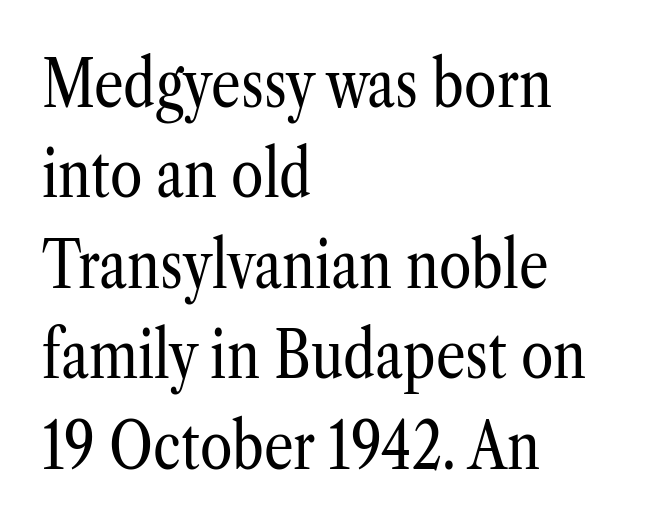
{"serif": "yes", "italic": "no", "bold": "no", "weight": "regular", "width": "condensed", "stroke_contrast": "low", "x_height": "medium", "monospaced": "no", "underline": "no", "align": "left", "line_spacing": "normal", "line_spacing_ratio": 1.37, "letter_spacing": "normal", "letter_spacing_em": 0.0, "glyph_px": 66}
